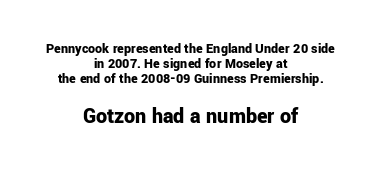
Q: Is the text bold? A: Yes.
Q: Is the text italic (slanted)? A: No, it is upright.
Q: Is the text underlined? A: No.
Q: How is the paragraph aligned? A: Centered.
Q: Is the spacing between letters normal or unusually wide? A: Normal.
Q: Is the spacing between lines tight, normal or loose? A: Tight.
Q: Which block of text is set in a larger size, the first (top) or the second (bottom)? A: The second (bottom) one.
